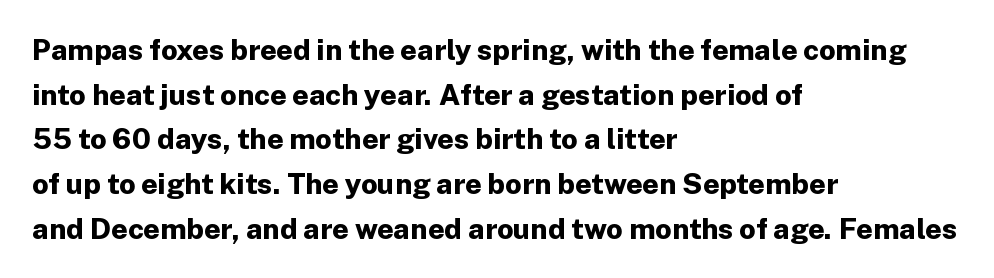
The image shows 29 px bold sans-serif type, upright; set left-aligned, normal line spacing (1.54x), normal letter spacing, not underlined; low stroke contrast and a medium x-height.
